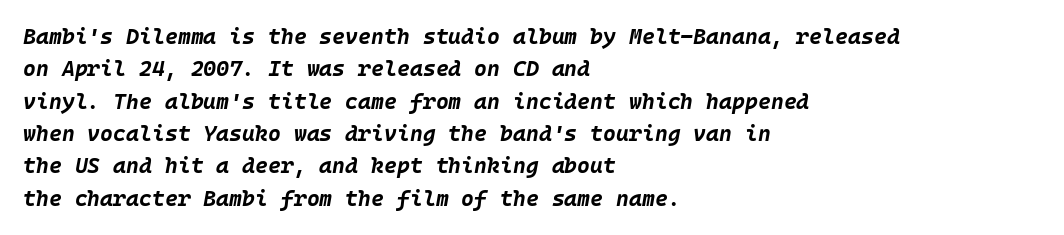
Q: Is the text bold? A: Yes.
Q: Is the text italic (slanted)? A: Yes, it leans right by about 10 degrees.
Q: Is the text underlined? A: No.
Q: How is the paragraph aligned? A: Left-aligned.
Q: Is the spacing between letters normal or unusually wide? A: Normal.
Q: Is the spacing between lines tight, normal or loose? A: Normal.
